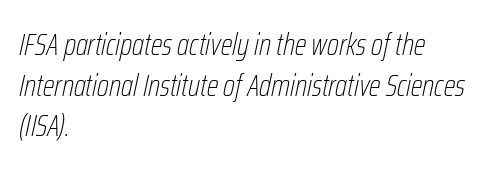
Q: Is the text bold? A: No.
Q: Is the text italic (slanted)? A: Yes, it leans right by about 12 degrees.
Q: Is the text underlined? A: No.
Q: How is the paragraph aligned? A: Left-aligned.
Q: Is the spacing between letters normal or unusually wide? A: Normal.
Q: Is the spacing between lines tight, normal or loose? A: Normal.
Q: Width (condensed, normal, or wide)? A: Condensed.
Q: Stroke contrast? A: Low.
Q: x-height? A: Medium.
Q: Monospaced? A: No.
